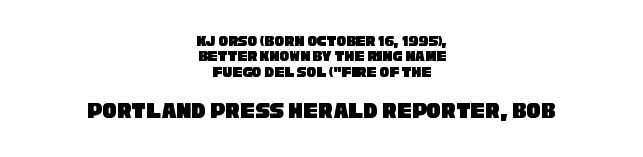
Honestly, the letter spacing is just normal — you wouldn't notice it. The emphasis by scale lands on block number two, below. Lines of text with bare space underneath. The whitespace from short lines is split evenly between both sides. Tightly led — the rows are bunched.
